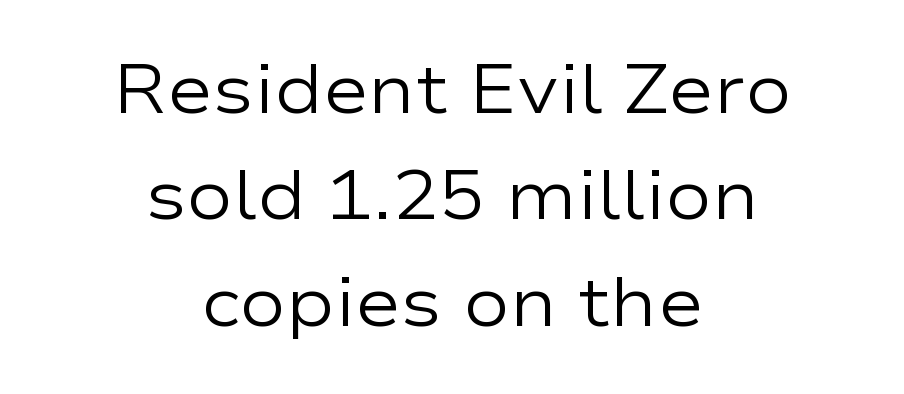
Centered paragraph, ragged on both sides. The letters advance in unequal steps, a hallmark of proportional type. Descender tails drop into unmarked territory. This rendering leaves character spacing at its baseline value. One glance says typical: line gaps are just what's usual. These lines were composed using upright roman letters.
